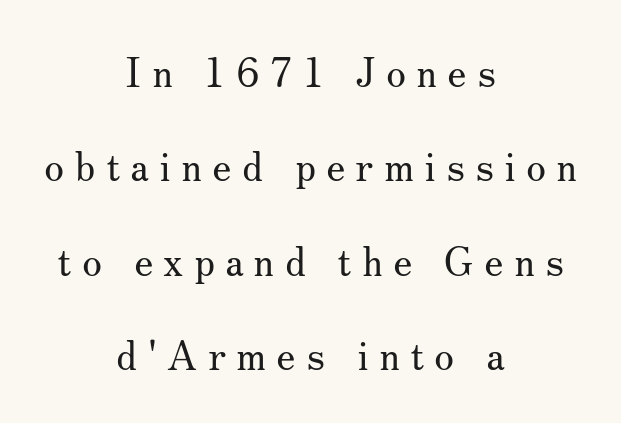
{"serif": "yes", "italic": "no", "bold": "no", "weight": "regular", "width": "normal", "stroke_contrast": "medium", "x_height": "small", "monospaced": "no", "underline": "no", "align": "center", "line_spacing": "loose", "line_spacing_ratio": 2.36, "letter_spacing": "wide", "letter_spacing_em": 0.26, "glyph_px": 40}
